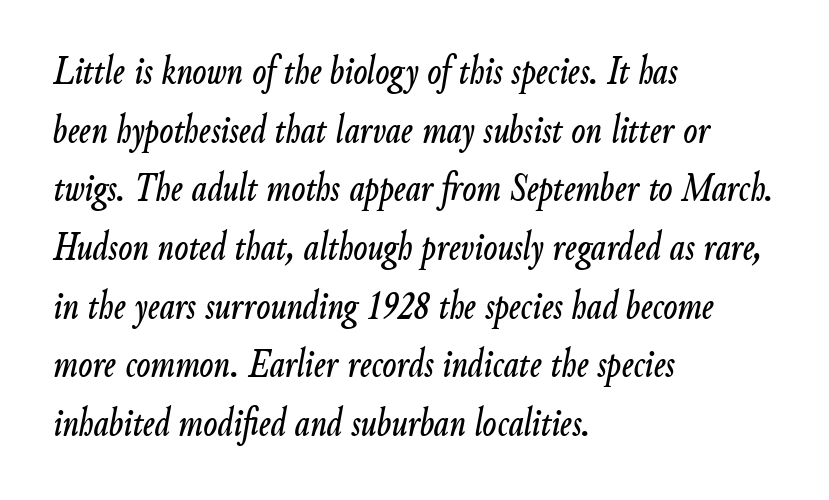
{"italic": "yes", "lean": "right", "slant_degrees": 9, "width": "condensed", "stroke_contrast": "low", "x_height": "small", "monospaced": "no", "underline": "no", "align": "left", "line_spacing": "normal", "line_spacing_ratio": 1.43, "letter_spacing": "normal", "letter_spacing_em": 0.0, "glyph_px": 41}
